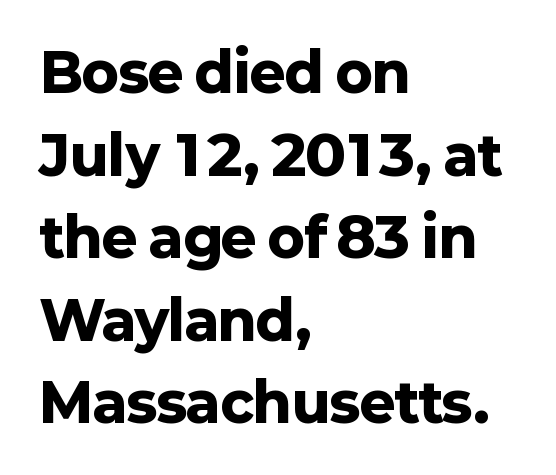
Q: Is the text bold? A: Yes.
Q: Is the text italic (slanted)? A: No, it is upright.
Q: Is the typeface a serif or a sans-serif typeface? A: Sans-serif.
Q: Is the text underlined? A: No.
Q: How is the paragraph aligned? A: Left-aligned.
Q: Is the spacing between letters normal or unusually wide? A: Normal.
Q: Is the spacing between lines tight, normal or loose? A: Normal.
Q: Width (condensed, normal, or wide)? A: Normal.
Q: Stroke contrast? A: Low.
Q: x-height? A: Medium.
Q: Monospaced? A: No.
